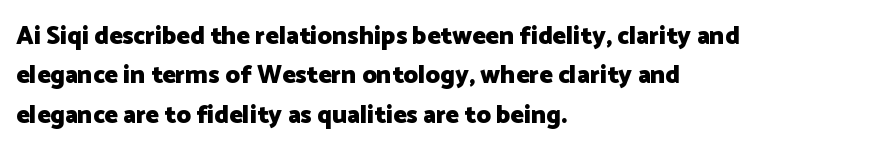
The image shows 25 px bold type, upright; set left-aligned, normal line spacing (1.58x), normal letter spacing, not underlined.
